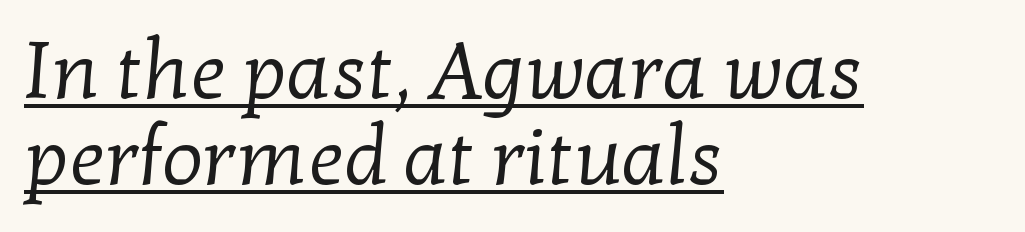
{"serif": "yes", "bold": "no", "weight": "regular", "width": "normal", "stroke_contrast": "low", "x_height": "medium", "monospaced": "no", "underline": "yes", "align": "left", "line_spacing": "tight", "line_spacing_ratio": 1.07, "letter_spacing": "normal", "letter_spacing_em": 0.0, "glyph_px": 80}
